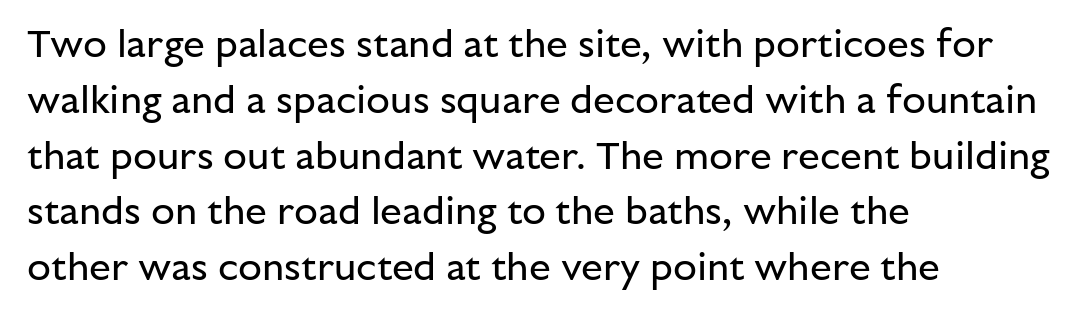
Q: Is the text bold? A: No.
Q: Is the text italic (slanted)? A: No, it is upright.
Q: Is the typeface a serif or a sans-serif typeface? A: Sans-serif.
Q: Is the text underlined? A: No.
Q: How is the paragraph aligned? A: Left-aligned.
Q: Is the spacing between letters normal or unusually wide? A: Normal.
Q: Is the spacing between lines tight, normal or loose? A: Normal.
Q: Width (condensed, normal, or wide)? A: Normal.
Q: Stroke contrast? A: Low.
Q: x-height? A: Medium.
Q: Monospaced? A: No.
